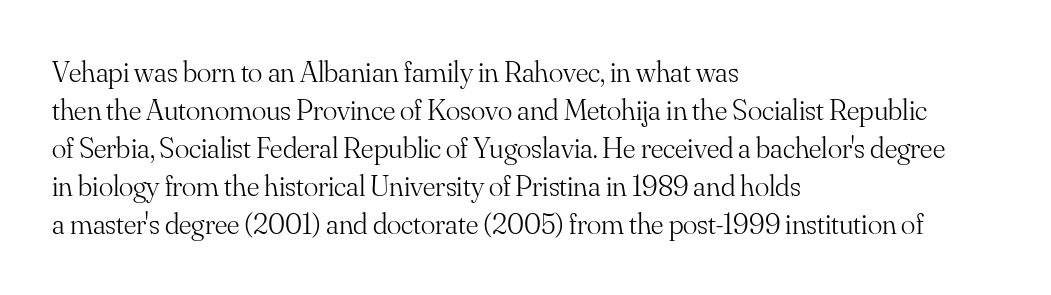
The space directly below the letters is spotless. This rendering uses left alignment, leaving the right contour irregular. Stems here are at most as thick as an everyday book face. Observe the ordinary spacing: letters are neighbours, not strangers. You could not count columns in this text — the font is proportionally spaced. Successive baselines arrive at the customary interval.
